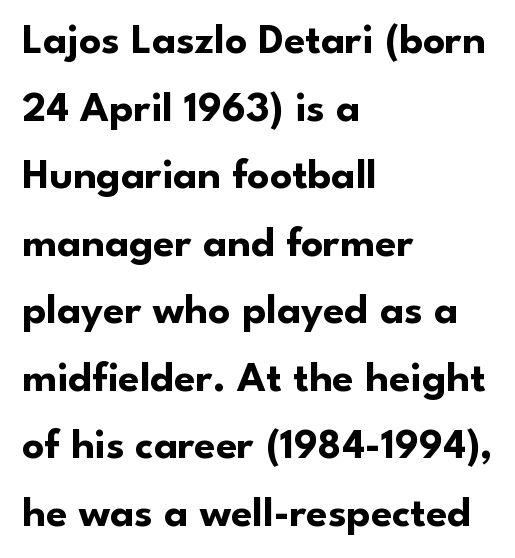
{"serif": "no", "italic": "no", "bold": "yes", "weight": "bold", "width": "normal", "stroke_contrast": "low", "x_height": "small", "monospaced": "no", "underline": "no", "align": "left", "line_spacing": "normal", "line_spacing_ratio": 1.57, "letter_spacing": "normal", "letter_spacing_em": 0.0, "glyph_px": 43}
